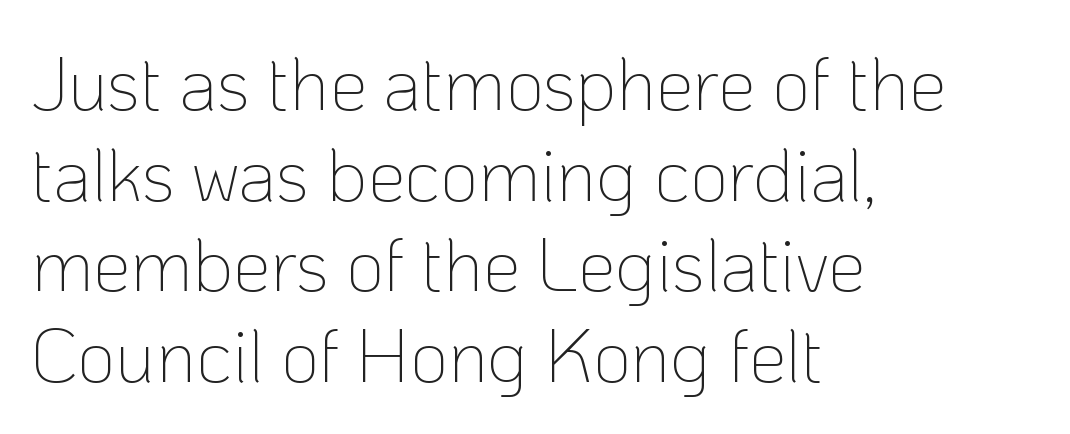
Q: Is the text bold? A: No.
Q: Is the text italic (slanted)? A: No, it is upright.
Q: Is the typeface a serif or a sans-serif typeface? A: Sans-serif.
Q: Is the text underlined? A: No.
Q: How is the paragraph aligned? A: Left-aligned.
Q: Is the spacing between letters normal or unusually wide? A: Normal.
Q: Width (condensed, normal, or wide)? A: Normal.
Q: Stroke contrast? A: Low.
Q: x-height? A: Medium.
Q: Monospaced? A: No.
